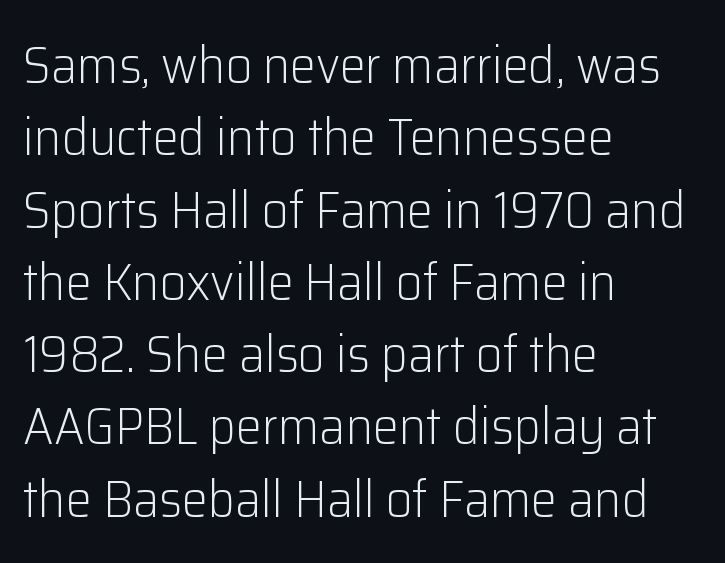
The image shows 52 px light sans-serif type, upright; set left-aligned, normal line spacing (1.39x), normal letter spacing, not underlined; low stroke contrast and a medium x-height.
